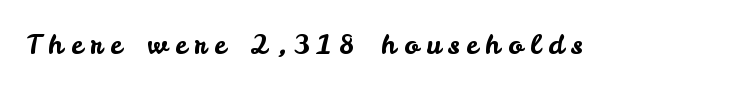
The image shows 27 px text type; set unusually wide letter spacing (+0.28 em), not underlined.
